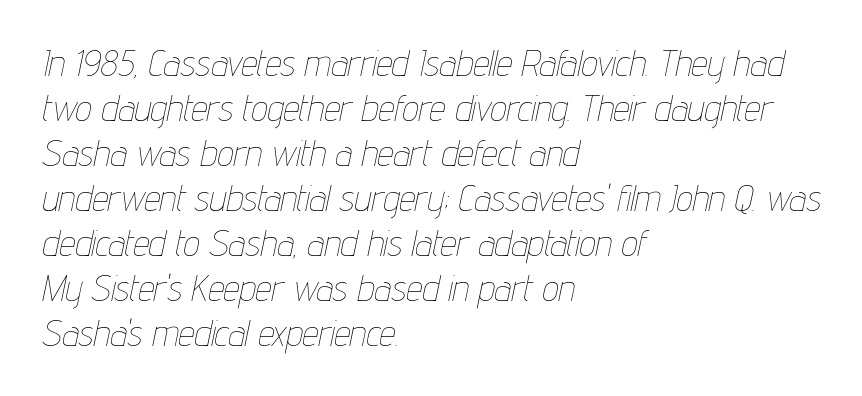
All the whitespace from short lines collects on the right. Heaviness? Minimal to ordinary, like unemphasized prose. The leading is moderate, giving the passage an even texture. Decoration check: the copy has no underline.
